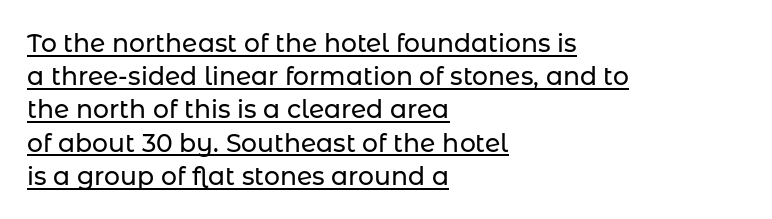
Like a heading marked for emphasis, these lines bear an underscore. Is there any slant? The stems are plumb. A normal amount of white space separates one row of letters from the next. The line texture is even and compact thanks to regular tracking. Visually the block forms a straight wall on the left and a jagged coastline on the right.
